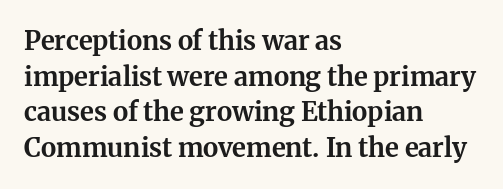
Descenders are the only things crossing below the line. Weight: bold. The tracking reads as untouched default to a designer's eye. A typesetter would mark this as roman, not italic.
